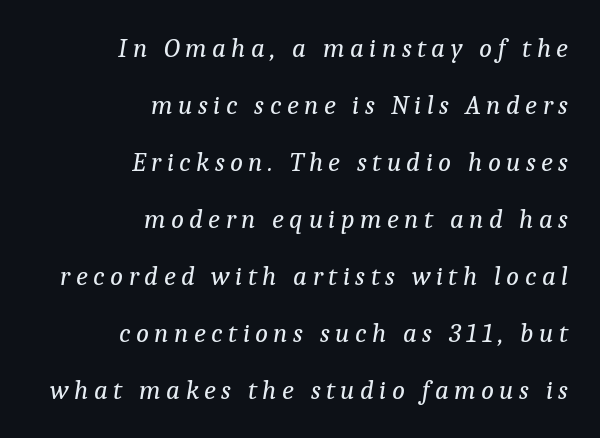
The characters are drawn with everyday or finer stroke widths. Notice how the stems are inclined rather than vertical — that's the hallmark of italics. Each line ends at the same right margin while the left side varies. Horizontal bands of white between lines are thick stripes. Underlining? Definitely not there.
